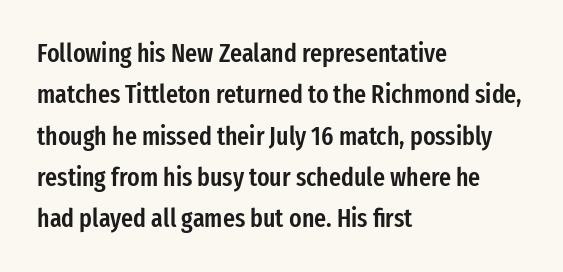
{"italic": "no", "bold": "semi", "underline": "no", "align": "left", "line_spacing": "normal", "line_spacing_ratio": 1.59, "letter_spacing": "normal", "letter_spacing_em": 0.0, "glyph_px": 26}
